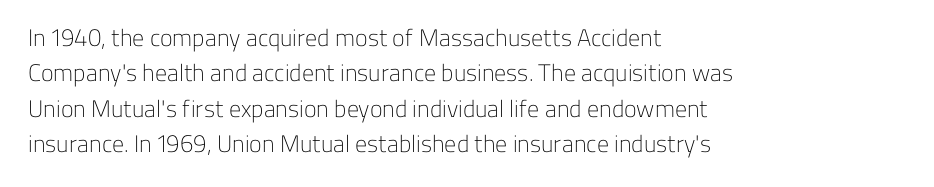
The image shows 24 px text type, upright; set left-aligned, normal line spacing (1.47x), normal letter spacing, not underlined.
